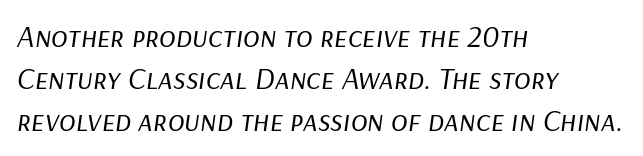
Unbolded letterforms with no extra heft. This sample is left-justified, so line endings fall wherever the words run out. When letters slant like this, we call the style italic. The gap between lines stays unmarked. What stands out about the letter spacing? Nothing — it is the standard amount.
